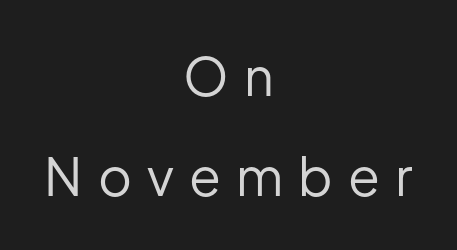
Caption: multi-line text, centered on the measure. Each word looks stretched out because of the extra space between its letters. Weight class: somewhere from thin through regular. Designer's note — italics off, roman on. These lines are composed in type without serifs.
